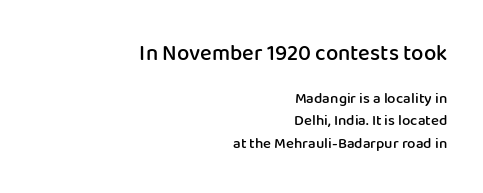
Q: Is the text bold? A: Semi-bold.
Q: Is the text italic (slanted)? A: No, it is upright.
Q: Is the text underlined? A: No.
Q: How is the paragraph aligned? A: Right-aligned.
Q: Is the spacing between letters normal or unusually wide? A: Normal.
Q: Is the spacing between lines tight, normal or loose? A: Normal.
Q: Which block of text is set in a larger size, the first (top) or the second (bottom)? A: The first (top) one.
